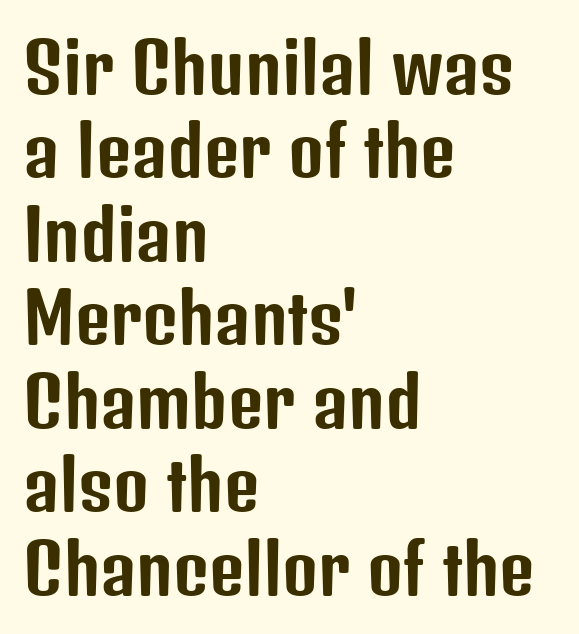
Tracking value appears to be zero — textbook default spacing. A bare baseline throughout the passage. The lines in this sample share a left origin and differ only in where they stop. Here the designer chose a conventional face with non-uniform glyph widths. Style check: upright.
